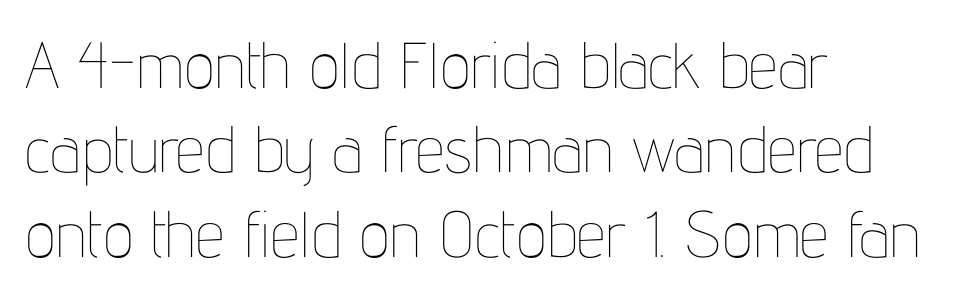
{"italic": "no", "bold": "no", "weight": "thin", "width": "condensed", "stroke_contrast": "low", "x_height": "medium", "monospaced": "no", "underline": "no", "align": "left", "line_spacing": "normal", "line_spacing_ratio": 1.3, "letter_spacing": "normal", "letter_spacing_em": 0.0, "glyph_px": 65}
